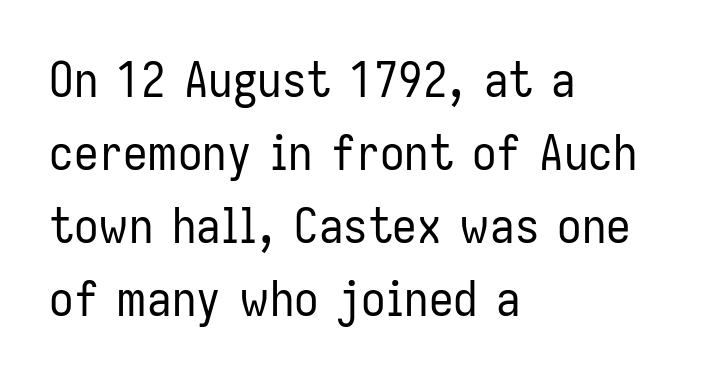
Does the leading feel generous? No, just average. Unlike italic type, these characters show no tilt at all. Is the type heavy? It reads as light-to-regular instead. Tracking here is standard; glyphs follow each other at the usual distance.
